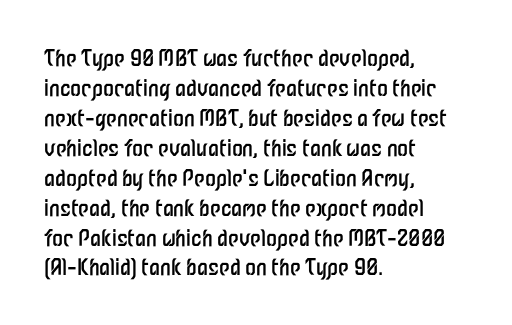
The image shows 22 px text type, upright; set left-aligned, normal line spacing (1.36x), normal letter spacing, not underlined.
